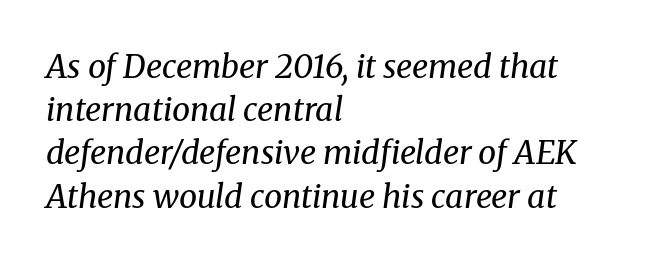
Q: Is the text bold? A: No.
Q: Is the text italic (slanted)? A: Yes, it leans right by about 8 degrees.
Q: Is the typeface a serif or a sans-serif typeface? A: Serif.
Q: Is the text underlined? A: No.
Q: How is the paragraph aligned? A: Left-aligned.
Q: Is the spacing between letters normal or unusually wide? A: Normal.
Q: Is the spacing between lines tight, normal or loose? A: Normal.
Q: Width (condensed, normal, or wide)? A: Normal.
Q: Stroke contrast? A: Medium.
Q: x-height? A: Medium.
Q: Monospaced? A: No.
